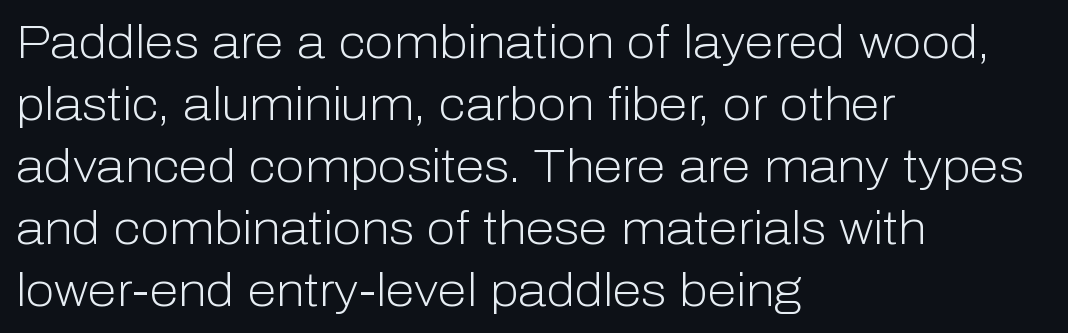
{"serif": "no", "italic": "no", "bold": "no", "weight": "light", "width": "normal", "stroke_contrast": "low", "x_height": "medium", "monospaced": "no", "underline": "no", "align": "left", "line_spacing": "normal", "line_spacing_ratio": 1.32, "letter_spacing": "normal", "letter_spacing_em": 0.0, "glyph_px": 47}
